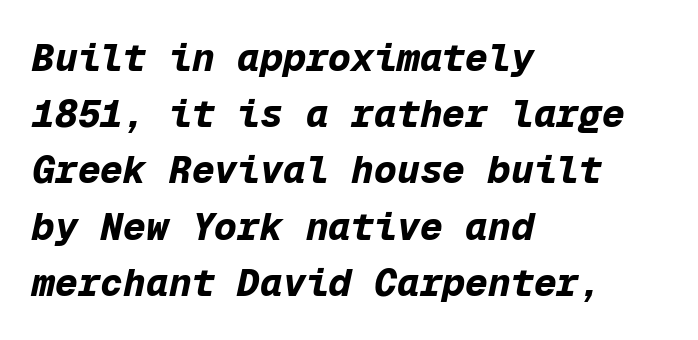
Baseline-to-baseline distance is the conventional proportion of letter height. Students, this is bold: see how much ink each stroke carries. The face used here is monospaced, like something from a code editor. Notice how the stems are inclined rather than vertical — that's the hallmark of italics. The compositor pushed each line to the left boundary. Each row of text sits above clean, open space.
